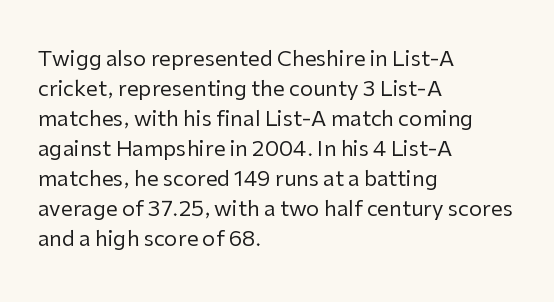
Compared with typical body copy, the letter spacing here is the same. The text block is weighted toward the left margin, trailing off unevenly rightward. The foot of each line stays bare and open. Evenly set lines give the paragraph a standard silhouette. Stroke thickness stays within the range of a standard reading face or lighter.
